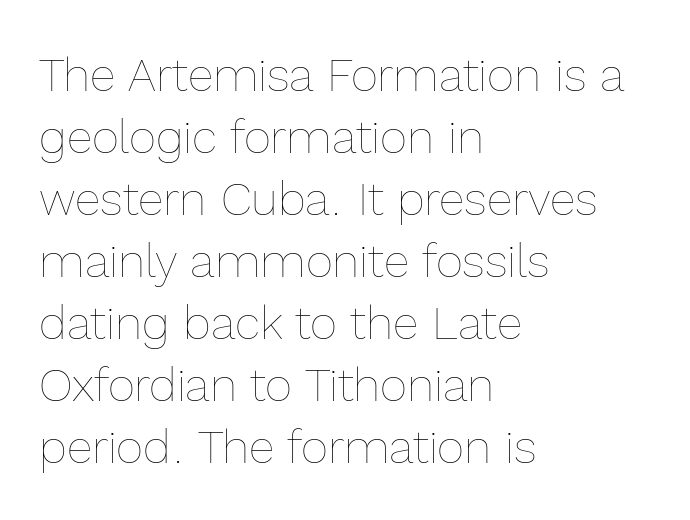
Q: Is the text bold? A: No.
Q: Is the text italic (slanted)? A: No, it is upright.
Q: Is the text underlined? A: No.
Q: How is the paragraph aligned? A: Left-aligned.
Q: Is the spacing between letters normal or unusually wide? A: Normal.
Q: Is the spacing between lines tight, normal or loose? A: Normal.
Q: Width (condensed, normal, or wide)? A: Normal.
Q: x-height? A: Medium.
Q: Monospaced? A: No.
